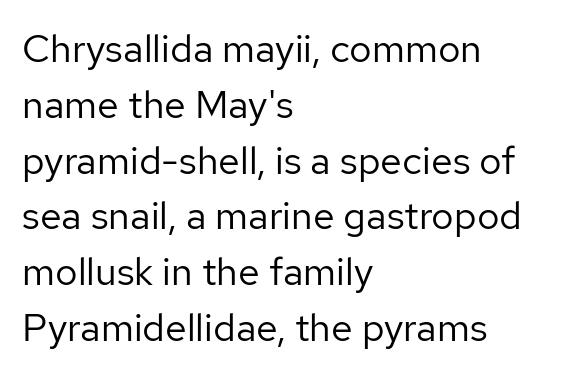
Is the letter spacing exaggerated? No — it looks like the ordinary default. The text block is weighted toward the left margin, trailing off unevenly rightward. Typographically, this falls in the sans-serif category. In terms of posture, this sample is upright.
